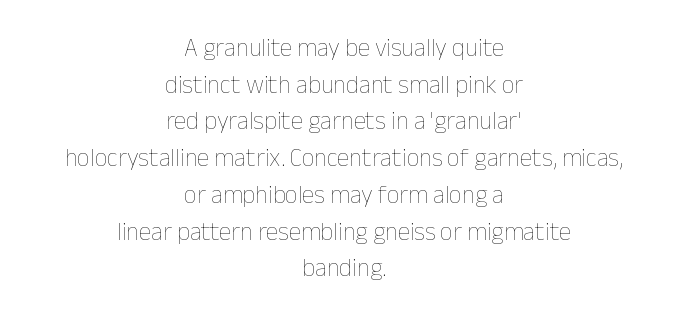
The rag falls on both sides of this text block equally. Rule under the text: the space is simply empty. Stem width sits at or under what a default text font uses. Vertically, the passage feels balanced, rows spaced as you'd expect.
